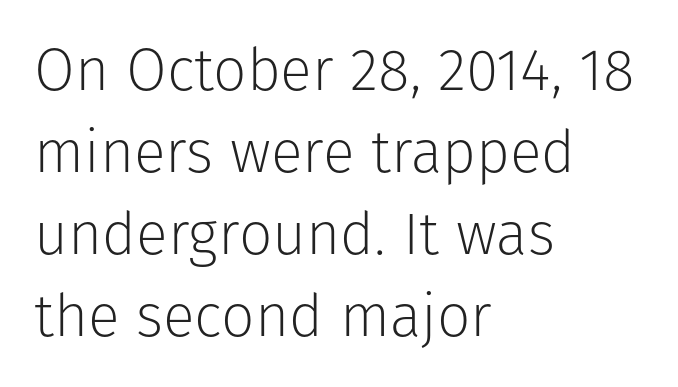
Q: Is the text bold? A: No.
Q: Is the text italic (slanted)? A: No, it is upright.
Q: Is the typeface a serif or a sans-serif typeface? A: Sans-serif.
Q: Is the text underlined? A: No.
Q: How is the paragraph aligned? A: Left-aligned.
Q: Is the spacing between letters normal or unusually wide? A: Normal.
Q: Is the spacing between lines tight, normal or loose? A: Normal.
Q: Width (condensed, normal, or wide)? A: Normal.
Q: Stroke contrast? A: Low.
Q: x-height? A: Medium.
Q: Monospaced? A: No.
